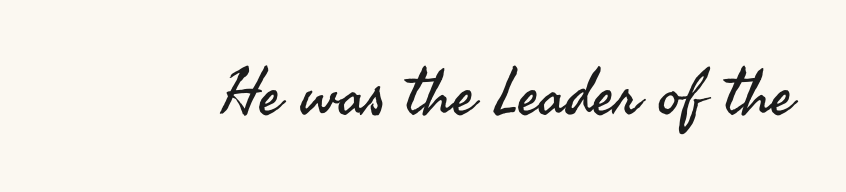
The image shows 64 px regular-weight sans-serif type; set normal letter spacing, not underlined; medium stroke contrast and a small x-height.
